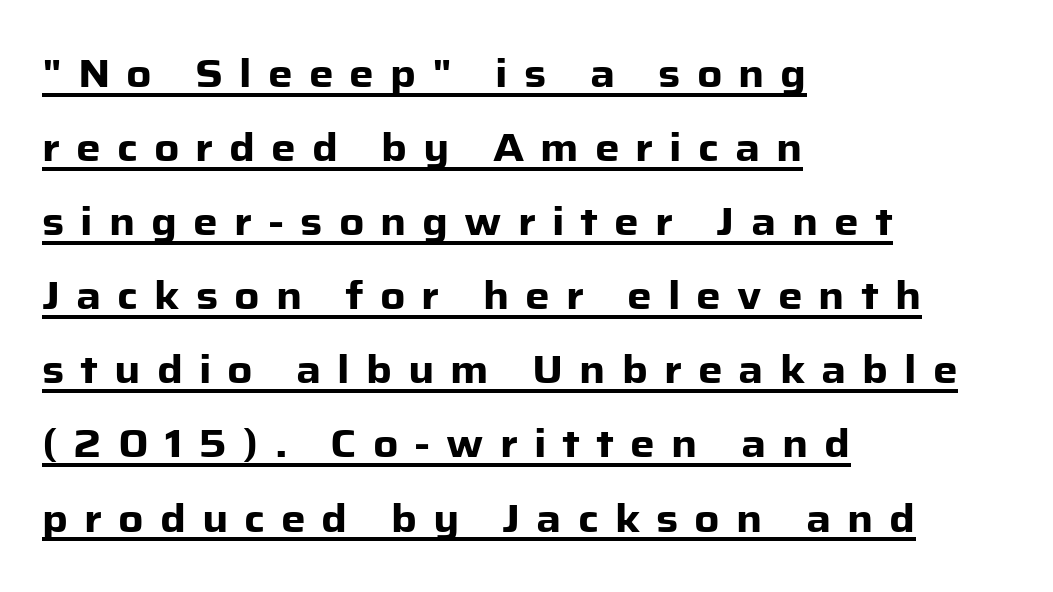
The image shows 39 px heavy sans-serif type, upright; set left-aligned, loose line spacing (1.9x), unusually wide letter spacing (+0.41 em), underlined; low stroke contrast and a medium x-height.
